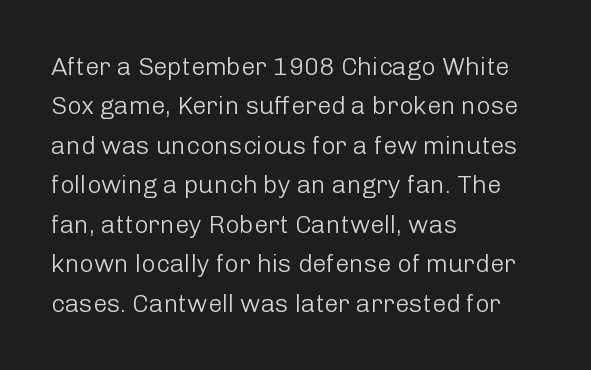
This block has exactly the height ordinary leading produces. Heft: none added — not bold. The face used here is rendered with its standard letterfit. Horizontally, the lines are justified to the leading edge only.
